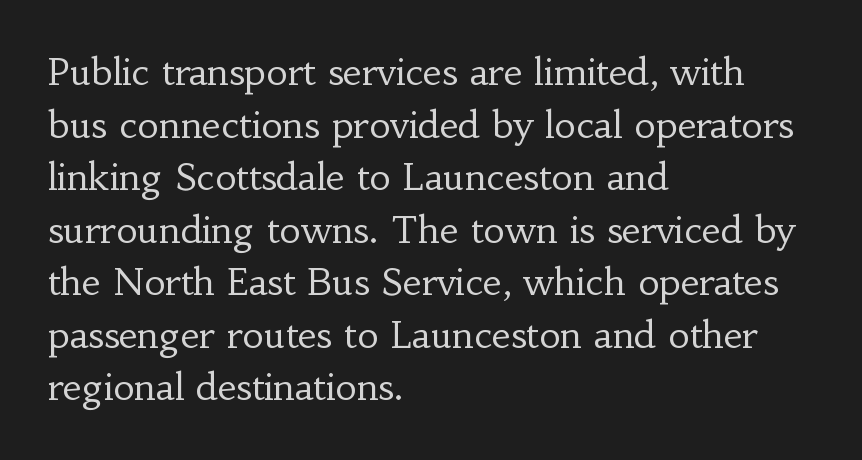
The image shows 37 px regular-weight serif type, upright; set left-aligned, normal line spacing (1.42x), normal letter spacing, not underlined; low stroke contrast and a small x-height.
